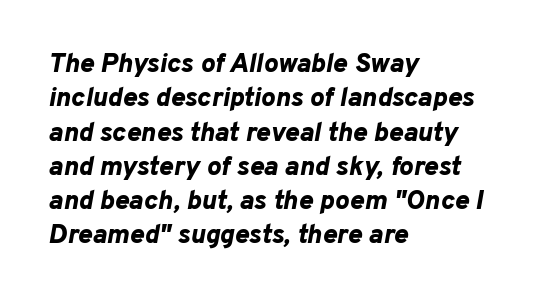
{"italic": "yes", "lean": "right", "slant_degrees": 10, "bold": "yes", "underline": "no", "align": "left", "line_spacing": "normal", "line_spacing_ratio": 1.27, "letter_spacing": "normal", "letter_spacing_em": 0.0, "glyph_px": 27}
